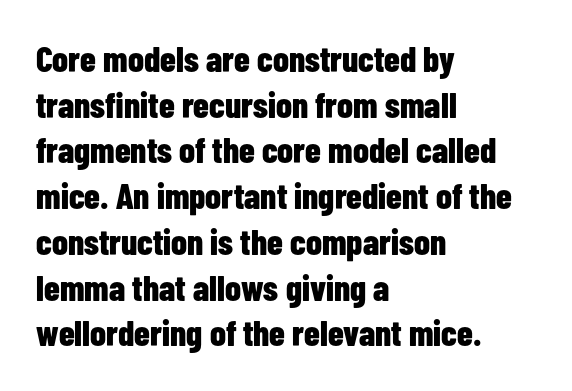
The image shows 36 px bold, condensed sans-serif type, upright; set left-aligned, normal line spacing (1.27x), normal letter spacing, not underlined; low stroke contrast and a medium x-height.
